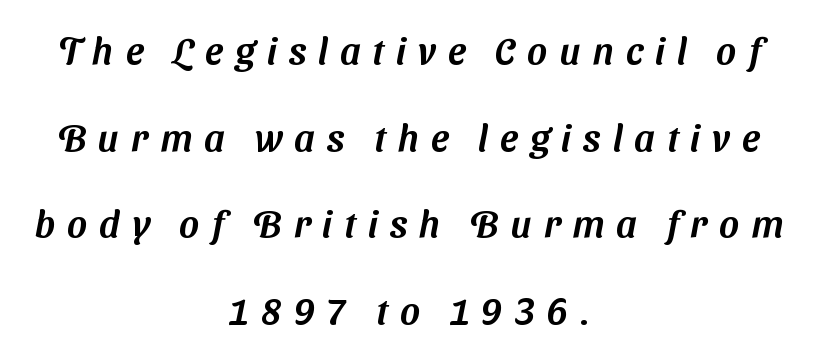
The image shows 38 px sans-serif type; set centered, loose line spacing (2.28x), unusually wide letter spacing (+0.31 em), not underlined; medium stroke contrast and a medium x-height.
